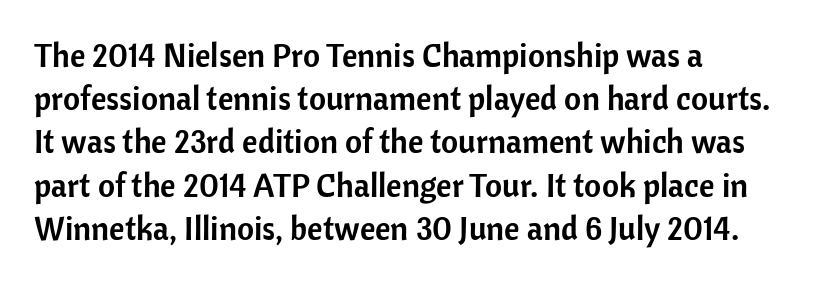
No feet cap the strokes, marking this as sans-serif type. These lines stack with their left ends in a neat column. The lettering holds an erect, upright posture throughout. Think of a printed novel: that variable character pitch is what you see here. The lines sit at an ordinary, default distance from one another. Standard letterfit; no display-style spreading of the glyphs.
